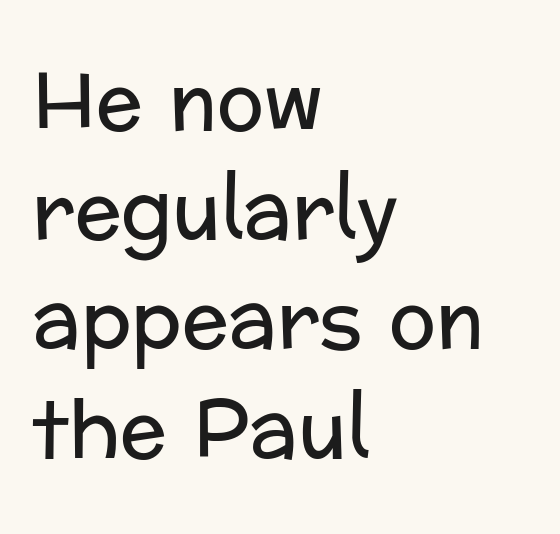
To sum up the face: it is a sans, with no serifs. The font's upright variant was chosen for this text. Letters have the restrained weight of plain body copy at most. The passage shown is typed in a proportional face where columns would drift.
